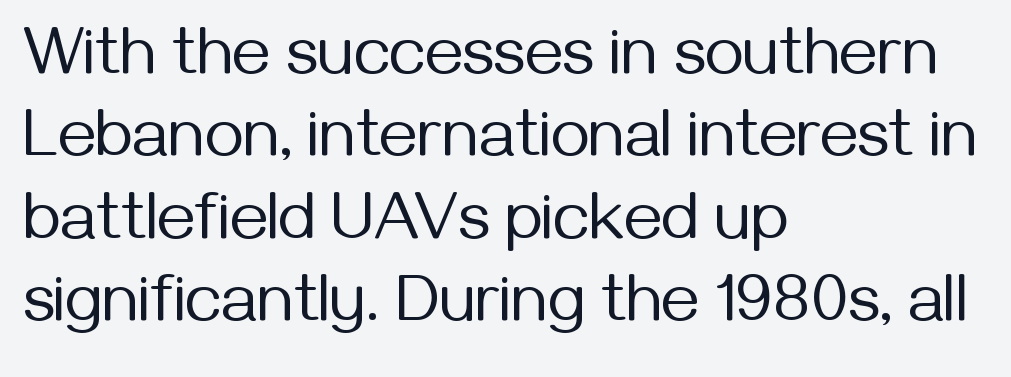
{"serif": "no", "italic": "no", "bold": "no", "weight": "regular", "width": "normal", "stroke_contrast": "medium", "x_height": "medium", "monospaced": "no", "underline": "no", "align": "left", "line_spacing_ratio": 1.23, "letter_spacing": "normal", "letter_spacing_em": 0.0, "glyph_px": 67}
